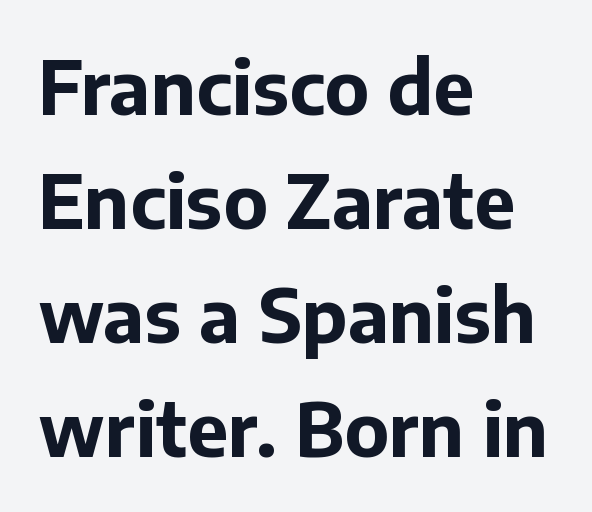
{"serif": "no", "italic": "no", "bold": "yes", "weight": "bold", "width": "normal", "stroke_contrast": "low", "x_height": "medium", "monospaced": "no", "underline": "no", "align": "left", "line_spacing": "normal", "line_spacing_ratio": 1.54, "letter_spacing": "normal", "letter_spacing_em": 0.0, "glyph_px": 74}
